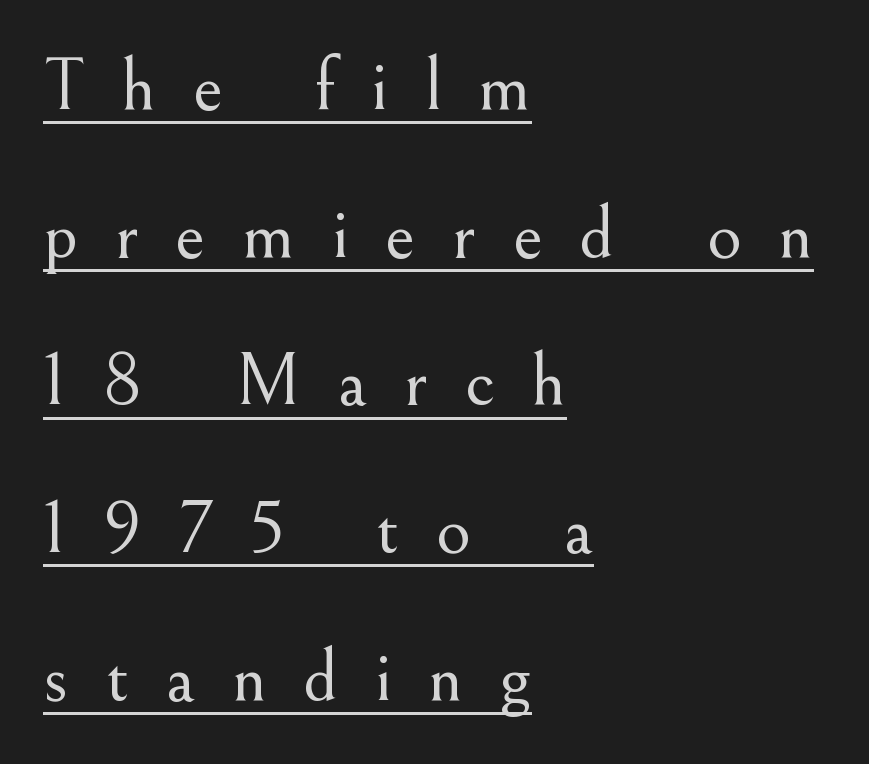
The image shows 75 px light serif type, upright; set left-aligned, loose line spacing (1.97x), unusually wide letter spacing (+0.49 em), underlined; medium stroke contrast and a small x-height.
